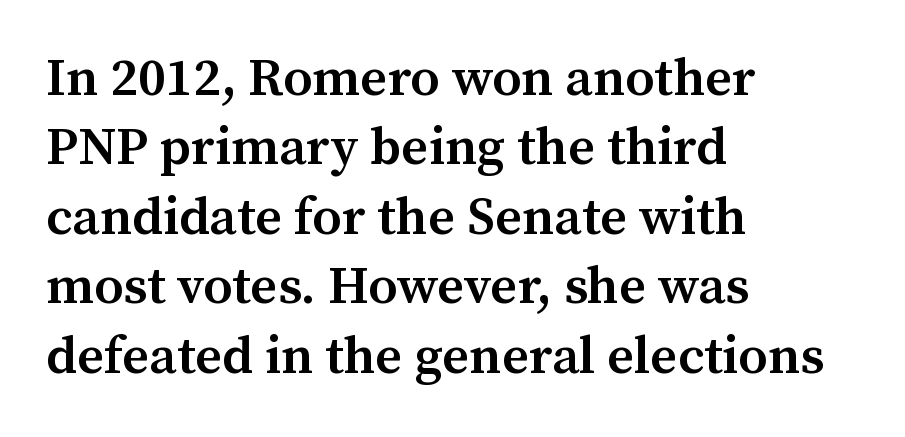
{"serif": "yes", "italic": "no", "bold": "semi", "weight": "semibold", "width": "normal", "stroke_contrast": "medium", "x_height": "medium", "monospaced": "no", "underline": "no", "align": "left", "line_spacing": "normal", "line_spacing_ratio": 1.31, "letter_spacing": "normal", "letter_spacing_em": 0.0, "glyph_px": 53}
